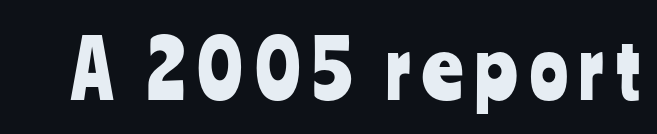
Do the letters lean? They stand straight. This is sans-serif lettering, the kind often seen on screens and signage. Bare-footed words on every line. The face used here is proportionally spaced, like ordinary book or web type.
